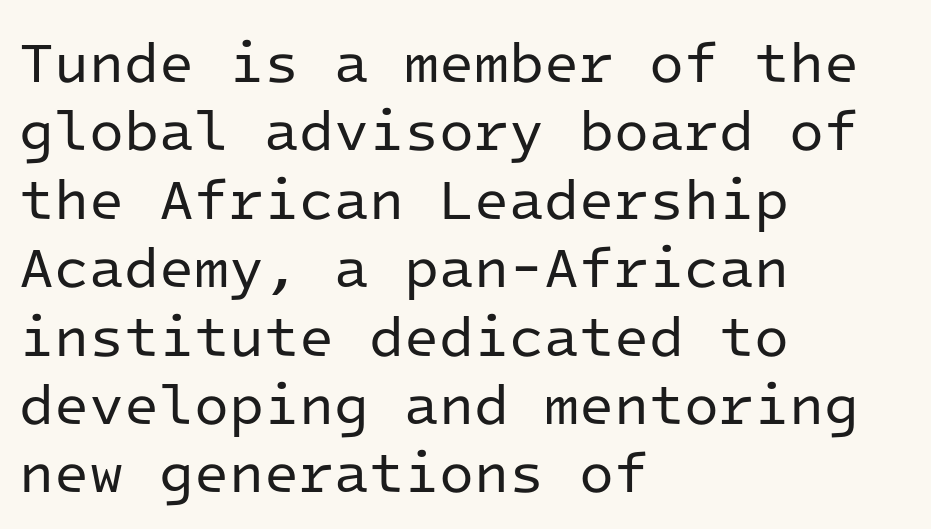
Q: Is the text bold? A: No.
Q: Is the text italic (slanted)? A: No, it is upright.
Q: Is the typeface a serif or a sans-serif typeface? A: Sans-serif.
Q: Is the text underlined? A: No.
Q: How is the paragraph aligned? A: Left-aligned.
Q: Is the spacing between letters normal or unusually wide? A: Normal.
Q: Width (condensed, normal, or wide)? A: Normal.
Q: Stroke contrast? A: Low.
Q: x-height? A: Medium.
Q: Monospaced? A: Yes.
